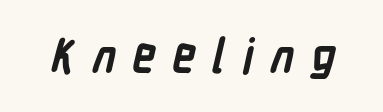
Q: Is the text bold? A: Yes.
Q: Is the typeface a serif or a sans-serif typeface? A: Sans-serif.
Q: Is the text underlined? A: No.
Q: Is the spacing between letters normal or unusually wide? A: Unusually wide.
Q: Width (condensed, normal, or wide)? A: Condensed.
Q: Stroke contrast? A: Low.
Q: x-height? A: Medium.
Q: Monospaced? A: No.
